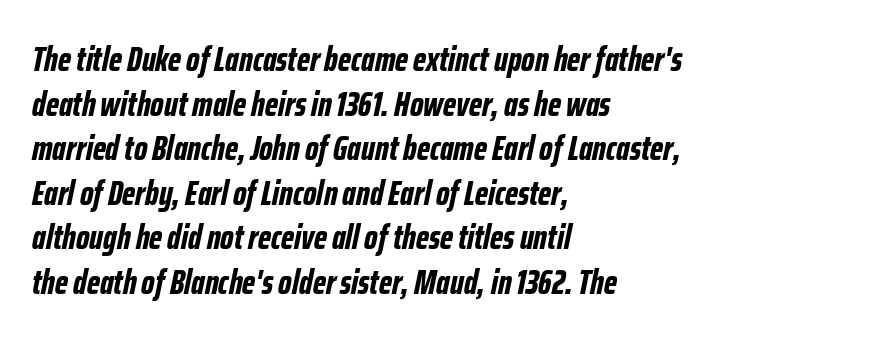
A student would call this left alignment; a typographer would say flush left, rag right. These lines were composed using italics. Is this a fixed-width face? No — the glyphs have proportional, varying widths. The space directly below the letters is spotless. No extra tracking has been applied to these lines.
